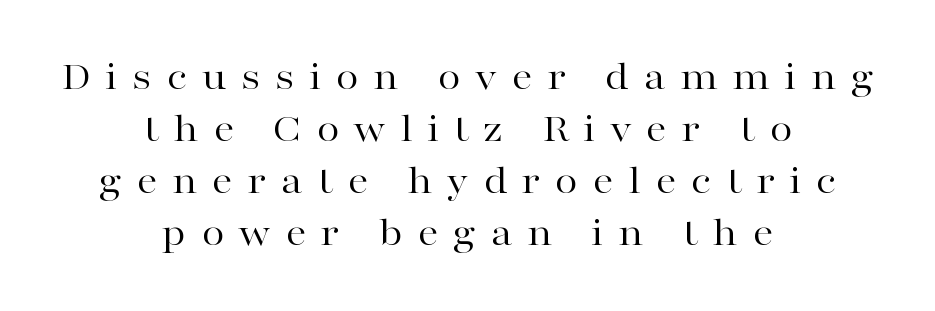
Q: Is the text bold? A: No.
Q: Is the text italic (slanted)? A: No, it is upright.
Q: Is the typeface a serif or a sans-serif typeface? A: Serif.
Q: Is the text underlined? A: No.
Q: How is the paragraph aligned? A: Centered.
Q: Is the spacing between letters normal or unusually wide? A: Unusually wide.
Q: Width (condensed, normal, or wide)? A: Wide.
Q: Stroke contrast? A: High.
Q: x-height? A: Medium.
Q: Monospaced? A: No.
